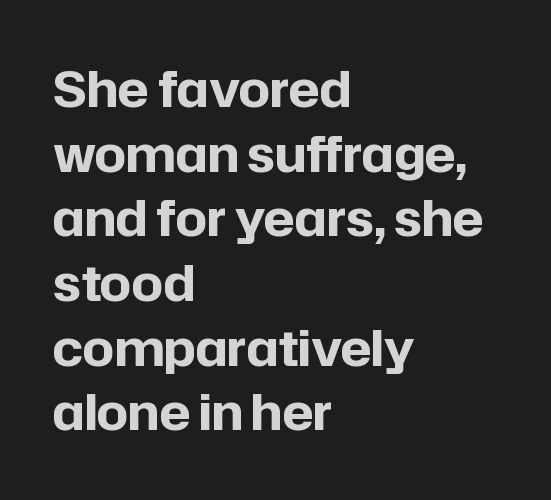
Q: Is the text bold? A: Yes.
Q: Is the text italic (slanted)? A: No, it is upright.
Q: Is the typeface a serif or a sans-serif typeface? A: Sans-serif.
Q: Is the text underlined? A: No.
Q: How is the paragraph aligned? A: Left-aligned.
Q: Is the spacing between letters normal or unusually wide? A: Normal.
Q: Is the spacing between lines tight, normal or loose? A: Normal.
Q: Width (condensed, normal, or wide)? A: Normal.
Q: Stroke contrast? A: Low.
Q: x-height? A: Medium.
Q: Monospaced? A: No.
